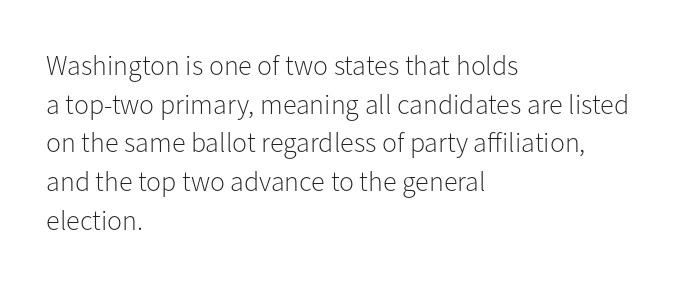
The image shows 28 px light sans-serif type, upright; set left-aligned, normal line spacing (1.38x), normal letter spacing, not underlined; low stroke contrast and a medium x-height.
